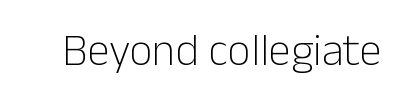
{"serif": "no", "italic": "no", "bold": "no", "weight": "light", "width": "normal", "stroke_contrast": "low", "x_height": "medium", "monospaced": "no", "underline": "no", "letter_spacing": "normal", "letter_spacing_em": 0.0, "glyph_px": 45}
